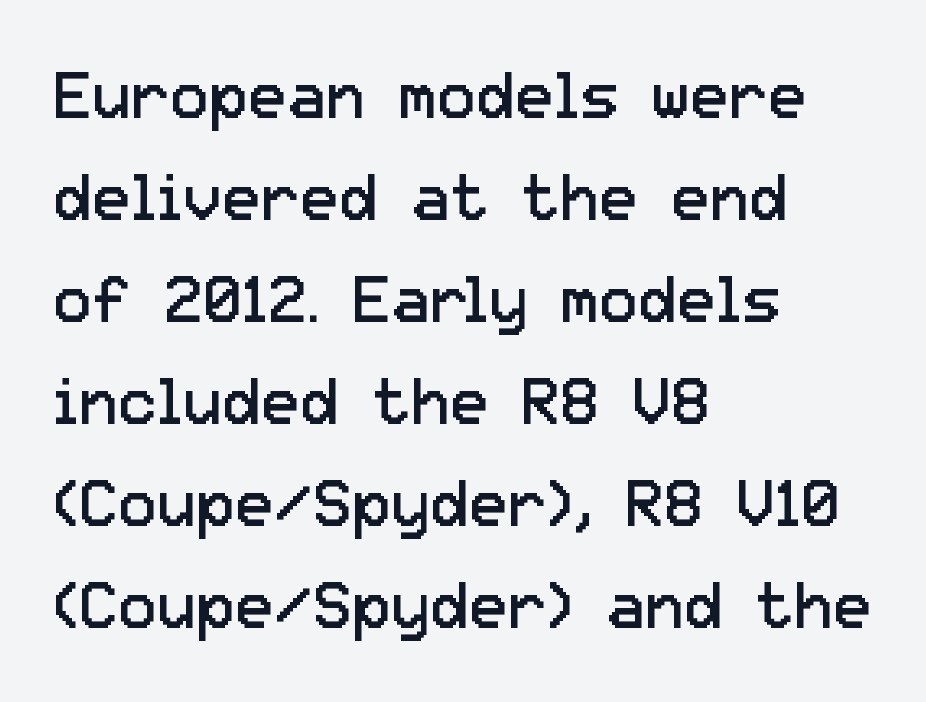
{"serif": "no", "italic": "no", "bold": "no", "weight": "regular", "width": "normal", "stroke_contrast": "low", "x_height": "medium", "monospaced": "no", "underline": "no", "align": "left", "line_spacing": "normal", "line_spacing_ratio": 1.57, "letter_spacing": "normal", "letter_spacing_em": 0.0, "glyph_px": 65}
